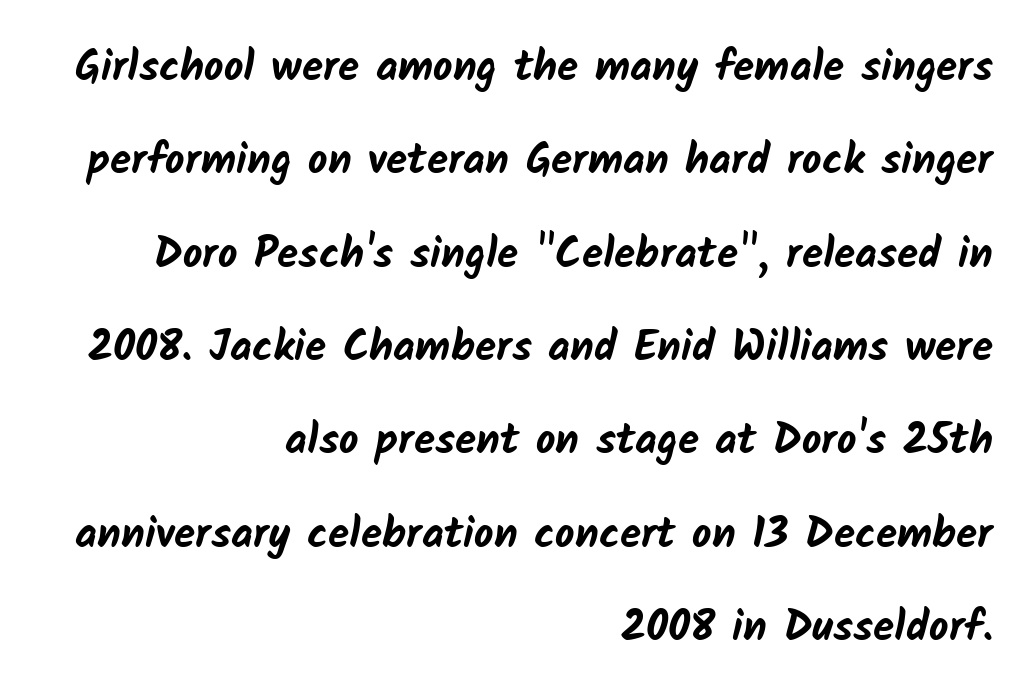
{"serif": "no", "bold": "yes", "weight": "bold", "width": "normal", "stroke_contrast": "low", "x_height": "medium", "monospaced": "no", "underline": "no", "align": "right", "line_spacing": "loose", "line_spacing_ratio": 2.17, "letter_spacing": "normal", "letter_spacing_em": 0.0, "glyph_px": 43}
